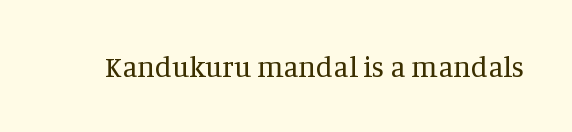
Q: Is the text bold? A: No.
Q: Is the text italic (slanted)? A: No, it is upright.
Q: Is the typeface a serif or a sans-serif typeface? A: Serif.
Q: Is the text underlined? A: No.
Q: Is the spacing between letters normal or unusually wide? A: Normal.
Q: Width (condensed, normal, or wide)? A: Normal.
Q: Stroke contrast? A: Medium.
Q: x-height? A: Large.
Q: Monospaced? A: No.
